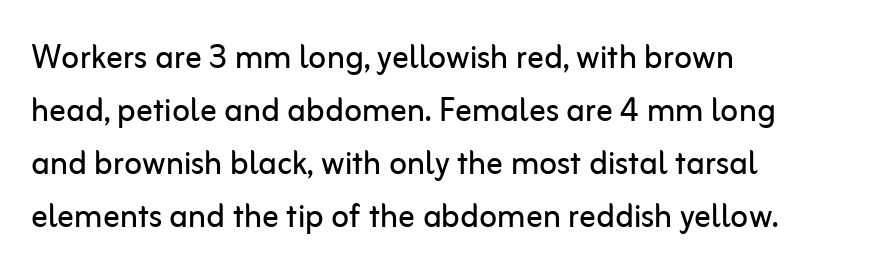
The image shows 41 px regular-weight sans-serif type, upright; set left-aligned, normal line spacing (1.29x), normal letter spacing, not underlined; low stroke contrast and a medium x-height.
